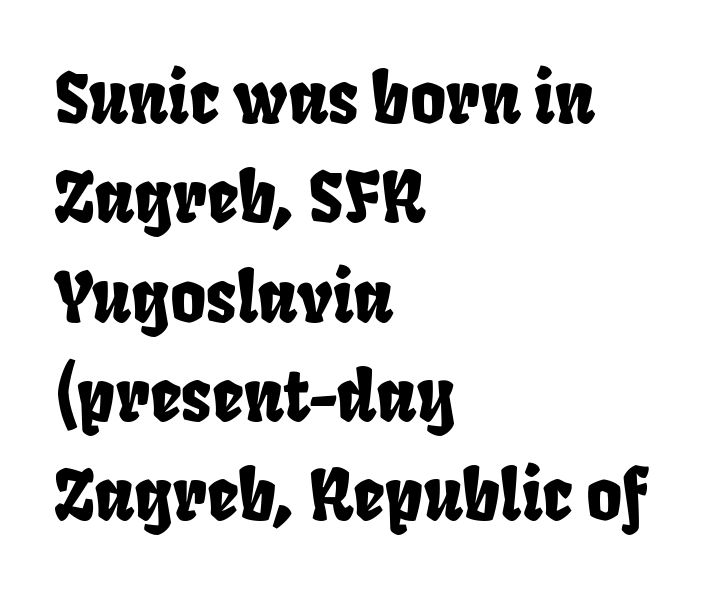
{"serif": "no", "width": "condensed", "stroke_contrast": "low", "x_height": "large", "monospaced": "no", "underline": "no", "align": "left", "line_spacing": "normal", "line_spacing_ratio": 1.44, "letter_spacing": "normal", "letter_spacing_em": 0.0, "glyph_px": 69}
